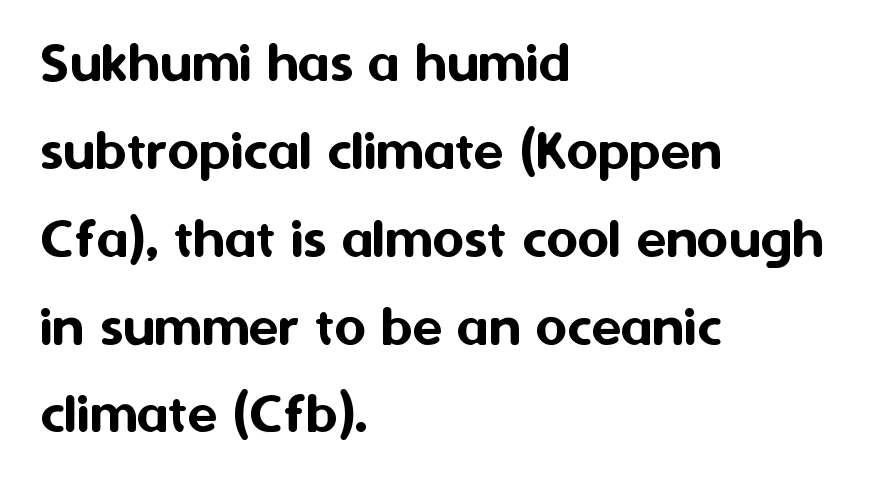
{"serif": "no", "italic": "no", "width": "normal", "stroke_contrast": "medium", "x_height": "medium", "monospaced": "no", "underline": "no", "align": "left", "line_spacing": "normal", "line_spacing_ratio": 1.44, "letter_spacing": "normal", "letter_spacing_em": 0.0, "glyph_px": 61}
